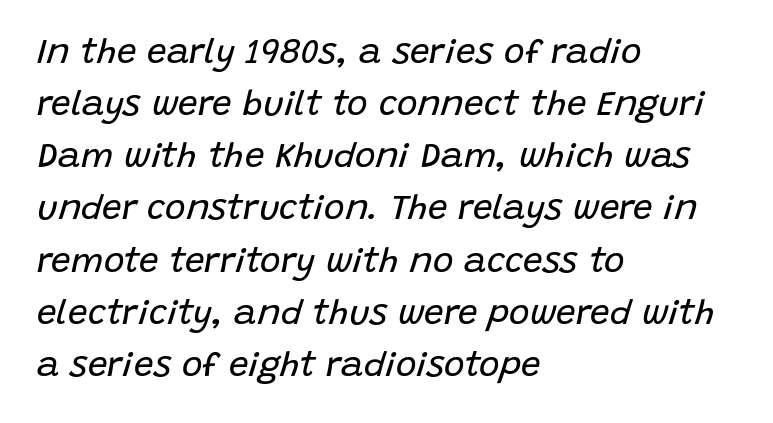
Q: Is the text bold? A: No.
Q: Is the text italic (slanted)? A: Yes, it leans right by about 15 degrees.
Q: Is the text underlined? A: No.
Q: How is the paragraph aligned? A: Left-aligned.
Q: Is the spacing between letters normal or unusually wide? A: Normal.
Q: Is the spacing between lines tight, normal or loose? A: Normal.
Q: Width (condensed, normal, or wide)? A: Normal.
Q: Stroke contrast? A: Low.
Q: x-height? A: Large.
Q: Monospaced? A: No.
